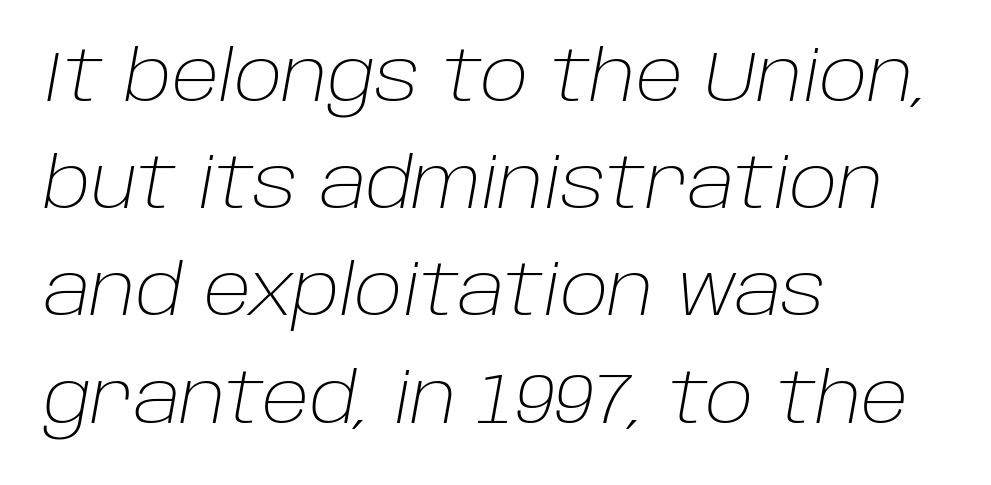
These lines stack with their left ends in a neat column. The face looks like a standard text weight, possibly lighter. The lines sit at an ordinary, default distance from one another. Look at the tracking — it's just the regular setting, nothing added. Varying glyph widths throughout — classic text-font behaviour.
